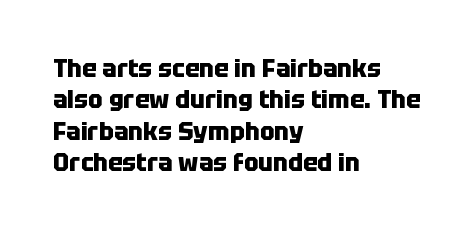
{"italic": "no", "bold": "yes", "underline": "no", "align": "left", "line_spacing": "normal", "line_spacing_ratio": 1.31, "letter_spacing": "normal", "letter_spacing_em": 0.0, "glyph_px": 24}
